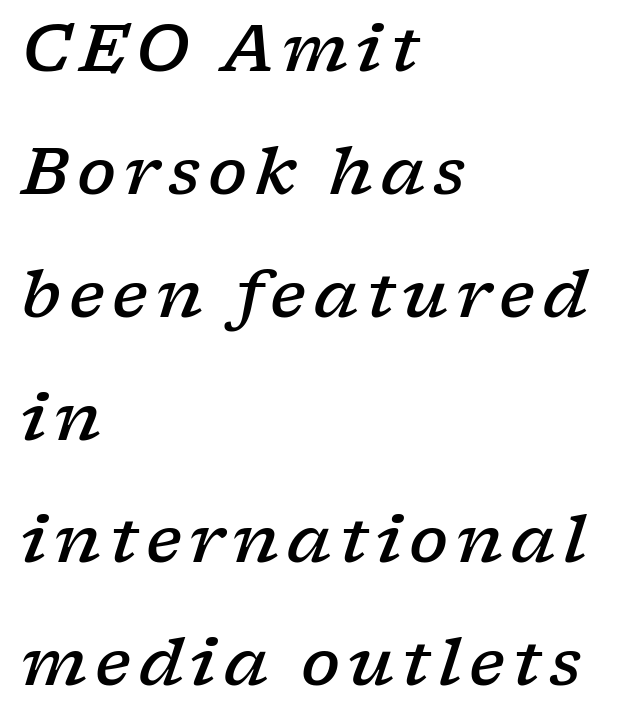
The lettering tilts uniformly, giving the passage an italic look. Do the characters align in a grid? No, the font is proportional. The lines in this sample share a left origin and differ only in where they stop. Font category for this specimen: serif.
